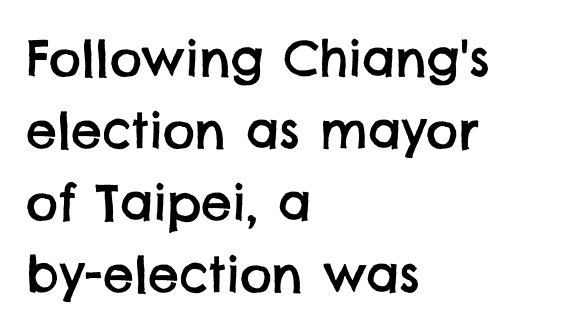
The image shows 49 px sans-serif type; set left-aligned, normal line spacing (1.47x), normal letter spacing, not underlined; low stroke contrast and a large x-height.
